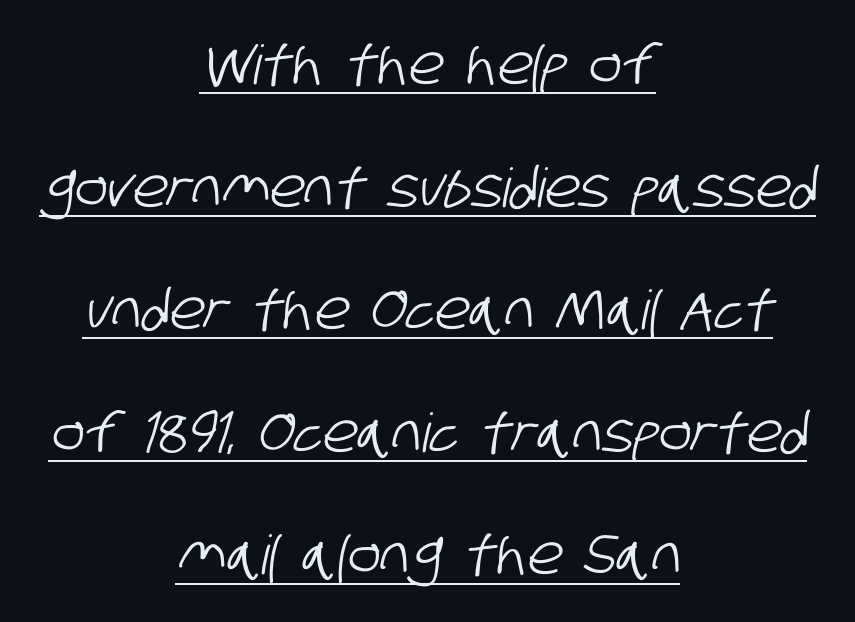
Q: Is the typeface a serif or a sans-serif typeface? A: Sans-serif.
Q: Is the text underlined? A: Yes.
Q: How is the paragraph aligned? A: Centered.
Q: Is the spacing between letters normal or unusually wide? A: Normal.
Q: Is the spacing between lines tight, normal or loose? A: Loose.
Q: Width (condensed, normal, or wide)? A: Condensed.
Q: Stroke contrast? A: Low.
Q: x-height? A: Large.
Q: Monospaced? A: No.
